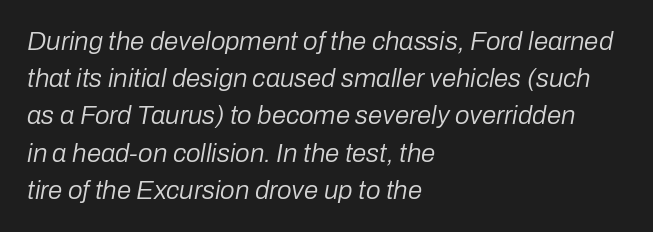
Q: Is the text bold? A: No.
Q: Is the text italic (slanted)? A: Yes, it leans right by about 10 degrees.
Q: Is the text underlined? A: No.
Q: How is the paragraph aligned? A: Left-aligned.
Q: Is the spacing between letters normal or unusually wide? A: Normal.
Q: Is the spacing between lines tight, normal or loose? A: Normal.
